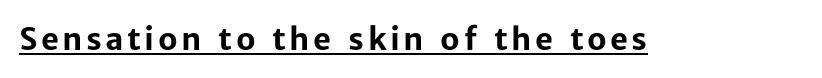
The type family on display is of the sans-serif kind. Has an underline been added? It has. It's the straight-up-and-down kind of type. This sample has the flowing, uneven cadence of proportional lettering.
